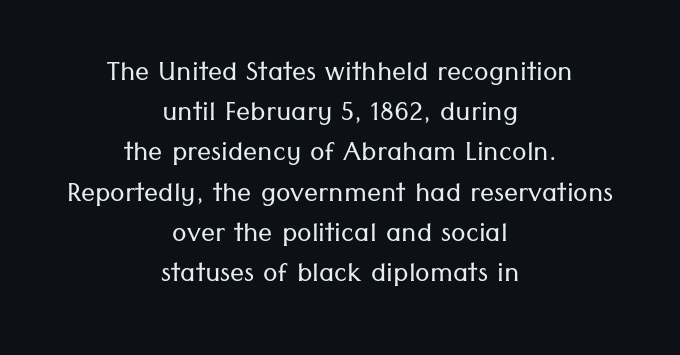
Q: Is the text bold? A: No.
Q: Is the text italic (slanted)? A: No, it is upright.
Q: Is the typeface a serif or a sans-serif typeface? A: Sans-serif.
Q: Is the text underlined? A: No.
Q: How is the paragraph aligned? A: Centered.
Q: Is the spacing between letters normal or unusually wide? A: Normal.
Q: Is the spacing between lines tight, normal or loose? A: Tight.
Q: Width (condensed, normal, or wide)? A: Normal.
Q: Stroke contrast? A: Low.
Q: x-height? A: Medium.
Q: Monospaced? A: No.
